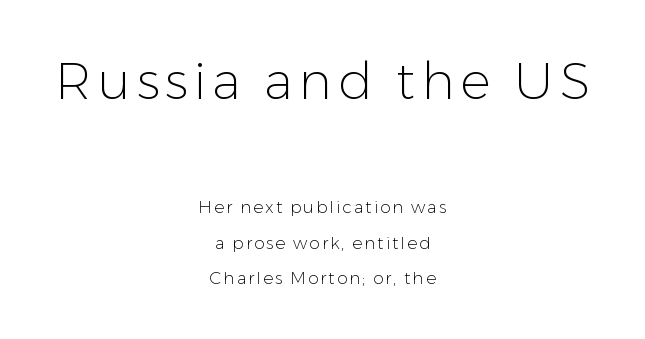
The image shows 51 px light sans-serif type, upright; set centered, loose line spacing (2.09x), not underlined; the first (top) block is 3.0x larger; low stroke contrast and a medium x-height.
